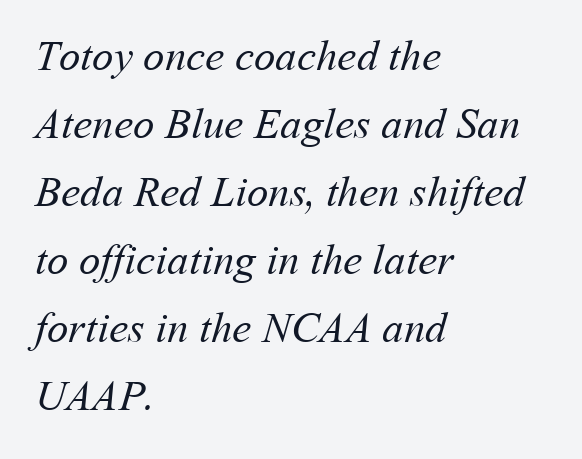
Q: Is the text bold? A: No.
Q: Is the text underlined? A: No.
Q: How is the paragraph aligned? A: Left-aligned.
Q: Is the spacing between letters normal or unusually wide? A: Normal.
Q: Is the spacing between lines tight, normal or loose? A: Normal.
Q: Width (condensed, normal, or wide)? A: Normal.
Q: Stroke contrast? A: Medium.
Q: x-height? A: Medium.
Q: Monospaced? A: No.
